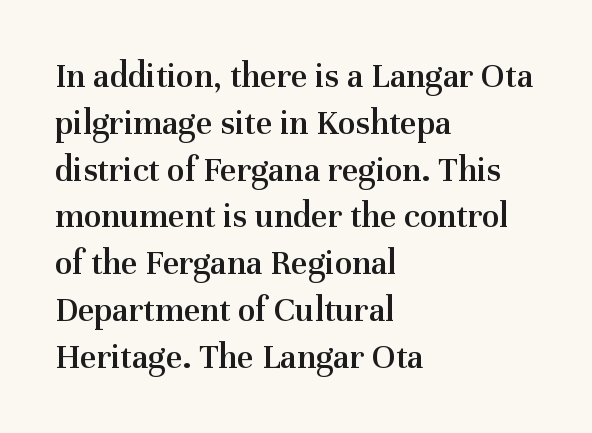
The image shows 36 px semibold serif type, upright; set left-aligned, normal line spacing (1.3x), normal letter spacing, not underlined; medium stroke contrast and a medium x-height.
